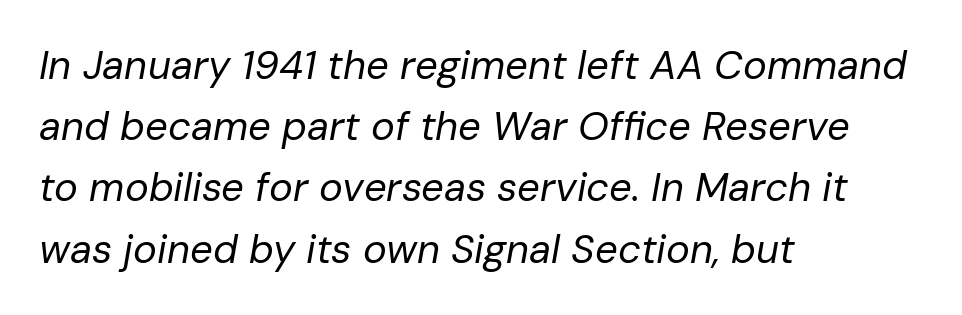
Q: Is the text bold? A: No.
Q: Is the text italic (slanted)? A: Yes, it leans right by about 10 degrees.
Q: Is the text underlined? A: No.
Q: How is the paragraph aligned? A: Left-aligned.
Q: Is the spacing between letters normal or unusually wide? A: Normal.
Q: Is the spacing between lines tight, normal or loose? A: Normal.
Q: Width (condensed, normal, or wide)? A: Normal.
Q: Stroke contrast? A: Low.
Q: x-height? A: Medium.
Q: Monospaced? A: No.
